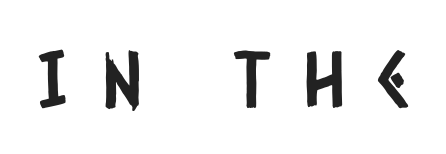
The image shows 77 px condensed sans-serif type; set unusually wide letter spacing (+0.42 em), not underlined; low stroke contrast and a large x-height.
